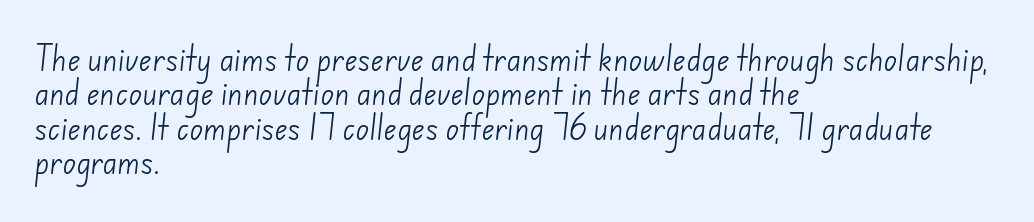
Q: Is the text bold? A: No.
Q: Is the typeface a serif or a sans-serif typeface? A: Sans-serif.
Q: Is the text underlined? A: No.
Q: How is the paragraph aligned? A: Left-aligned.
Q: Is the spacing between letters normal or unusually wide? A: Normal.
Q: Width (condensed, normal, or wide)? A: Normal.
Q: Stroke contrast? A: Low.
Q: x-height? A: Small.
Q: Monospaced? A: No.
